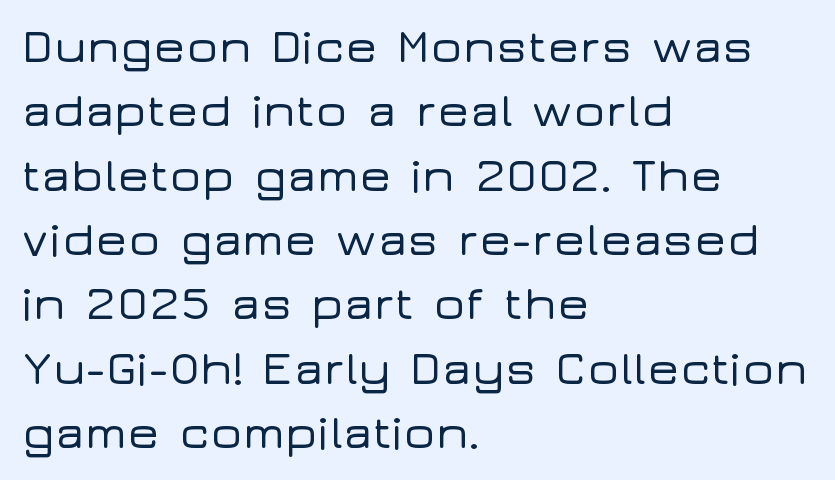
It's the straight-up-and-down kind of type. You could call the tracking neutral — neither tight nor loose. Honestly, the row spacing looks completely unremarkable. The setting favours the left margin, as ordinary paragraphs usually do.
